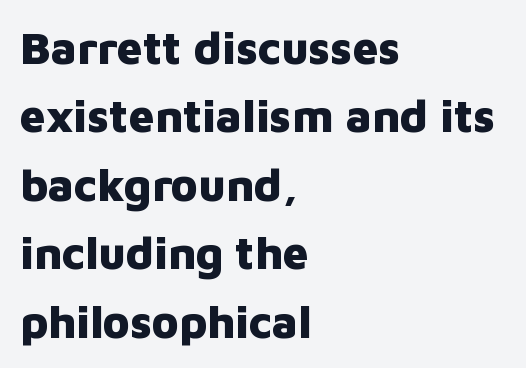
The image shows 45 px heavy sans-serif type, upright; set left-aligned, normal line spacing (1.52x), normal letter spacing, not underlined; low stroke contrast and a medium x-height.
